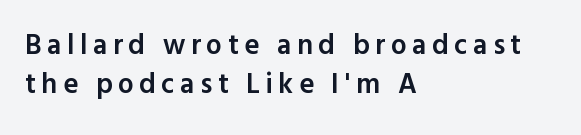
Caption: semibold face, moderately heavy strokes. Between one letter and the next there's a generous, obvious gap. Every row of glyphs begins at an identical x-position on the left. The block of text has a typical density, with ordinary space between rows. Honestly, there is no underline to notice here at all.
